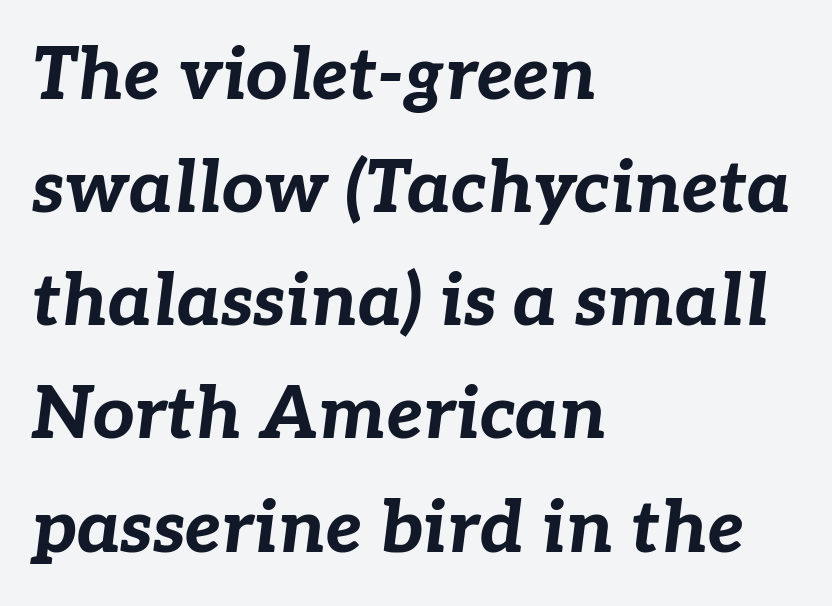
{"italic": "yes", "lean": "right", "slant_degrees": 7, "bold": "yes", "weight": "bold", "width": "normal", "stroke_contrast": "low", "x_height": "medium", "monospaced": "no", "underline": "no", "align": "left", "line_spacing": "normal", "line_spacing_ratio": 1.55, "letter_spacing": "normal", "letter_spacing_em": 0.0, "glyph_px": 73}
